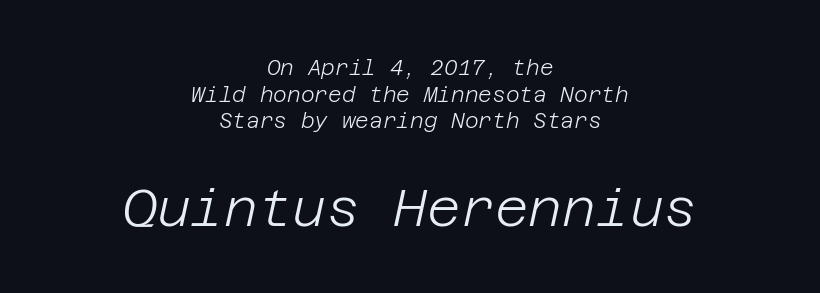
The passage shown is not underscored anywhere. The tracking reads as untouched default to a designer's eye. This sample uses an oblique cut, with every glyph tilted off the vertical. The paragraph has two soft edges and a firm central axis. Reading top to bottom, the characters get bigger at the block break. This reads as an unemphasized weight, regular at the heaviest.
